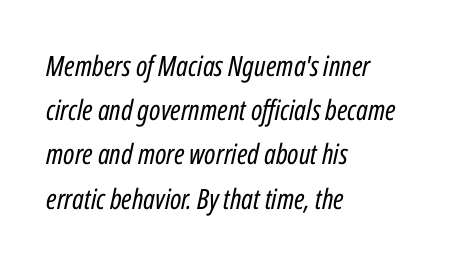
{"italic": "yes", "lean": "right", "slant_degrees": 12, "bold": "no", "weight": "regular", "width": "condensed", "stroke_contrast": "low", "x_height": "medium", "monospaced": "no", "underline": "no", "align": "left", "line_spacing": "normal", "line_spacing_ratio": 1.58, "letter_spacing": "normal", "letter_spacing_em": 0.0, "glyph_px": 28}
